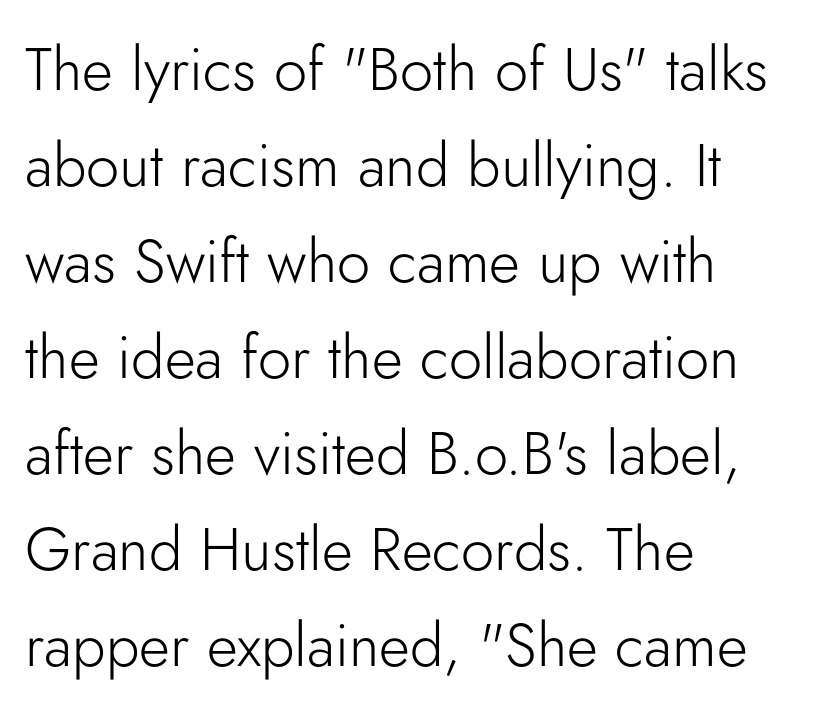
The image shows 60 px light sans-serif type, upright; set left-aligned, normal line spacing (1.6x), normal letter spacing, not underlined; low stroke contrast and a small x-height.
